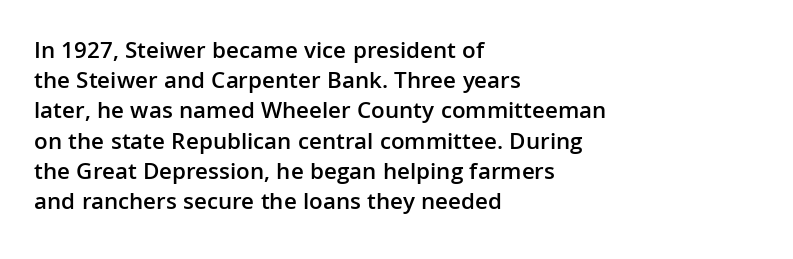
These lines are set flush left with a ragged right edge. Reading down the column, the eye jumps a familiar distance to each next line. The face used here is a semibold: visibly heavier than regular, lighter than bold. The specimen omits any rule beneath the text block's lines. Spacing between characters is what you'd get straight out of the box.
